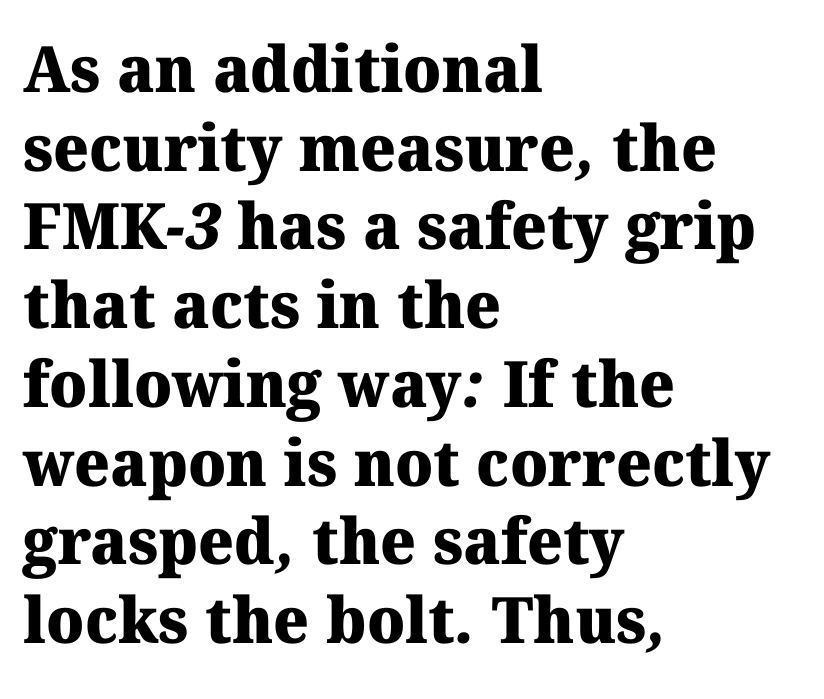
Do the characters align in a grid? No, the font is proportional. Layout note: lines flush left. Note: serifs present on the glyphs. The characters look thick and weighty, a clear bold. There is no visible air inserted between adjacent glyphs.
